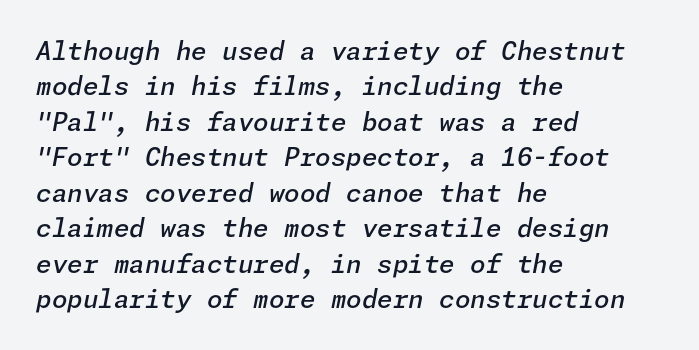
{"italic": "yes", "lean": "right", "slant_degrees": 11, "bold": "semi", "underline": "no", "align": "left", "line_spacing": "normal", "line_spacing_ratio": 1.42, "letter_spacing": "normal", "letter_spacing_em": 0.0, "glyph_px": 25}
